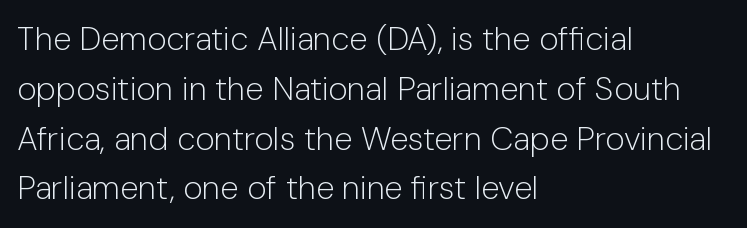
Q: Is the text bold? A: No.
Q: Is the text italic (slanted)? A: No, it is upright.
Q: Is the typeface a serif or a sans-serif typeface? A: Sans-serif.
Q: Is the text underlined? A: No.
Q: How is the paragraph aligned? A: Left-aligned.
Q: Is the spacing between letters normal or unusually wide? A: Normal.
Q: Is the spacing between lines tight, normal or loose? A: Normal.
Q: Width (condensed, normal, or wide)? A: Normal.
Q: Stroke contrast? A: Low.
Q: x-height? A: Medium.
Q: Monospaced? A: No.
